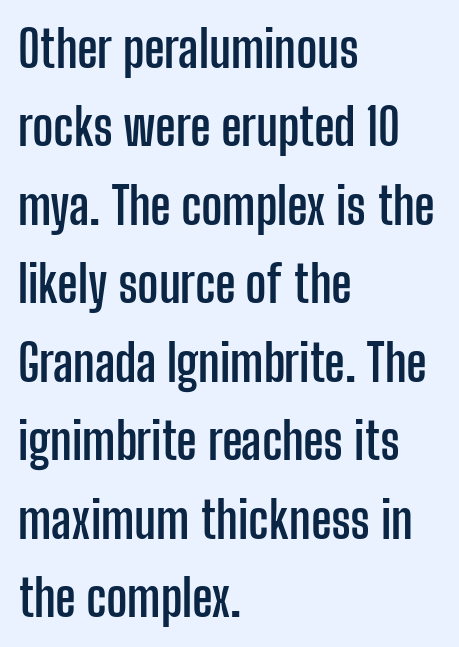
{"serif": "no", "italic": "no", "bold": "yes", "weight": "semibold", "width": "condensed", "stroke_contrast": "low", "x_height": "medium", "monospaced": "no", "underline": "no", "align": "left", "line_spacing": "normal", "line_spacing_ratio": 1.57, "letter_spacing": "normal", "letter_spacing_em": 0.0, "glyph_px": 50}
